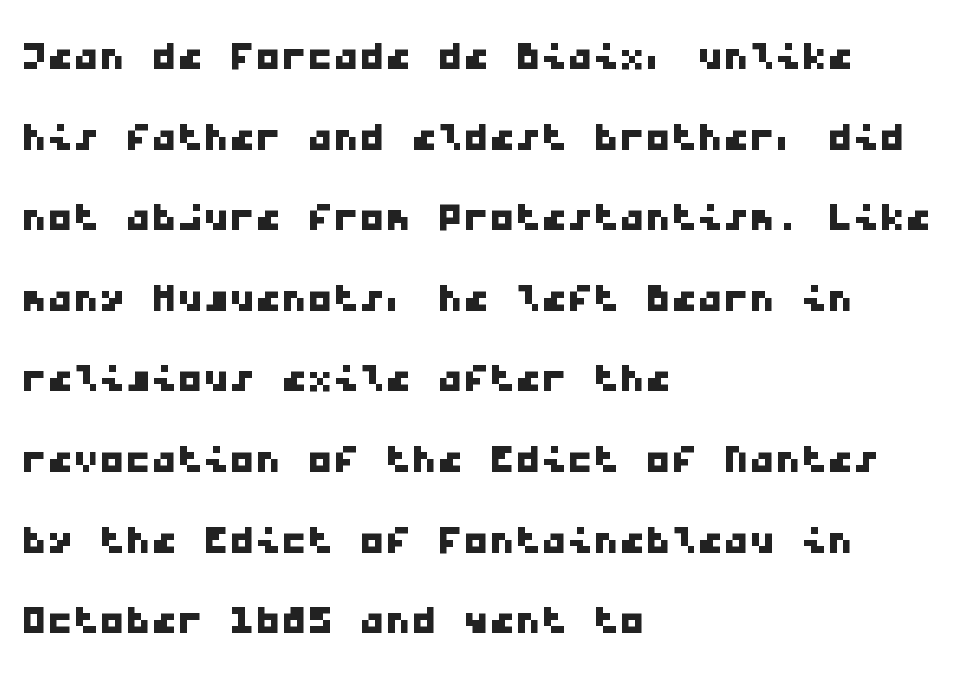
Quick note: underline off. The face used here is a sans, in the tradition of grotesques and geometrics. Notice how the passage keeps a crisp vertical edge on the left only. The letters march in equal steps, a hallmark of fixed-pitch type.
